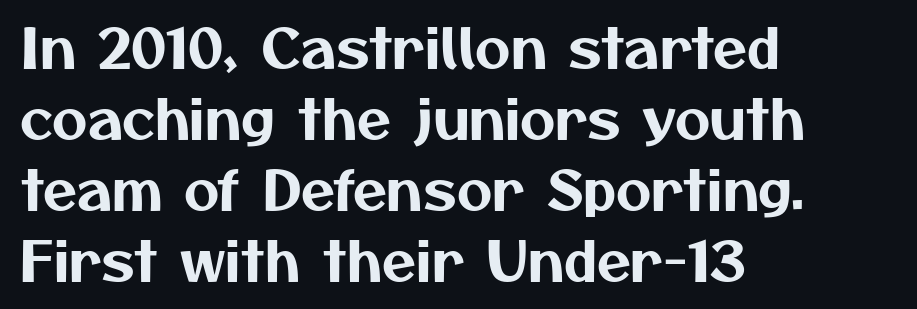
Honestly, there is no underline to notice here at all. In CSS terms this would be text-align: left. Character widths vary here, with narrow letters taking less room than wide ones. How would I describe the line gaps? Plain and ordinary.
